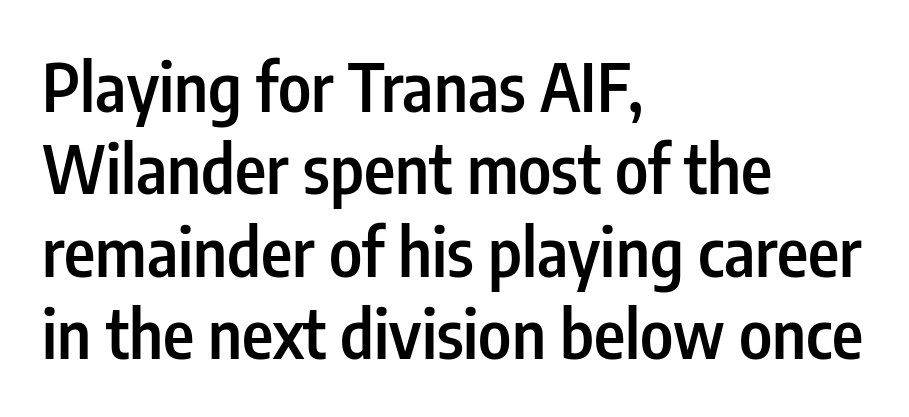
Q: Is the text bold? A: Semi-bold.
Q: Is the text italic (slanted)? A: No, it is upright.
Q: Is the typeface a serif or a sans-serif typeface? A: Sans-serif.
Q: Is the text underlined? A: No.
Q: How is the paragraph aligned? A: Left-aligned.
Q: Is the spacing between letters normal or unusually wide? A: Normal.
Q: Width (condensed, normal, or wide)? A: Condensed.
Q: Stroke contrast? A: Low.
Q: x-height? A: Medium.
Q: Monospaced? A: No.
